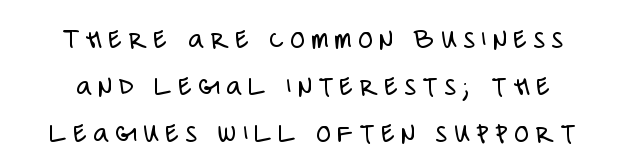
{"serif": "no", "italic": "no", "bold": "no", "weight": "light", "width": "condensed", "stroke_contrast": "low", "x_height": "large", "monospaced": "no", "underline": "no", "align": "center", "line_spacing": "normal", "line_spacing_ratio": 1.56, "letter_spacing": "wide", "letter_spacing_em": 0.21, "glyph_px": 30}
